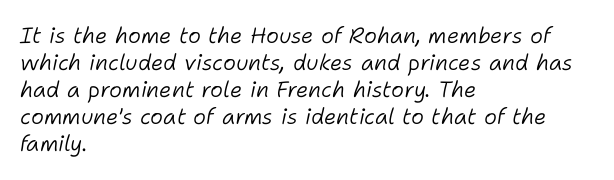
{"italic": "yes", "lean": "right", "slant_degrees": 11, "bold": "no", "underline": "no", "align": "left", "line_spacing_ratio": 1.23, "letter_spacing": "normal", "letter_spacing_em": 0.0, "glyph_px": 22}
